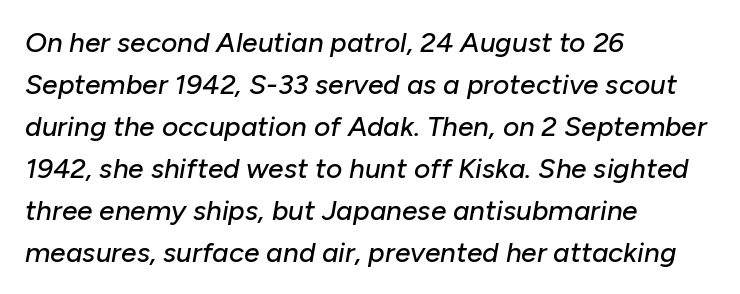
Underlining? Definitely not there. Students, note that the glyphs here touch the page at normal intervals. Do the characters align in a grid? No, the font is proportional. Style check: oblique. The typesetter chose a ragged-right arrangement here.
